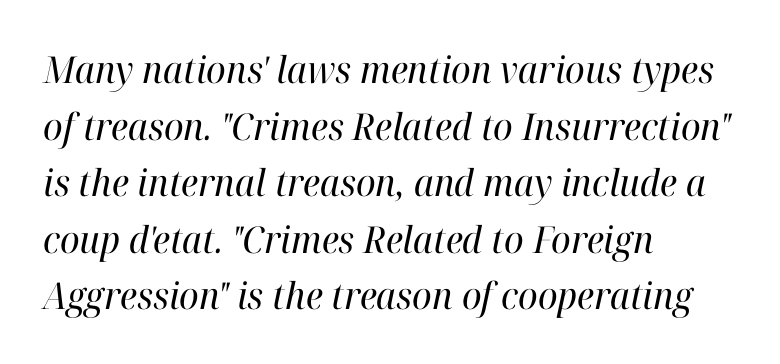
{"serif": "yes", "italic": "yes", "lean": "right", "slant_degrees": 12, "bold": "no", "weight": "regular", "width": "normal", "stroke_contrast": "high", "x_height": "medium", "monospaced": "no", "underline": "no", "align": "left", "line_spacing": "normal", "line_spacing_ratio": 1.53, "letter_spacing": "normal", "letter_spacing_em": 0.0, "glyph_px": 37}
